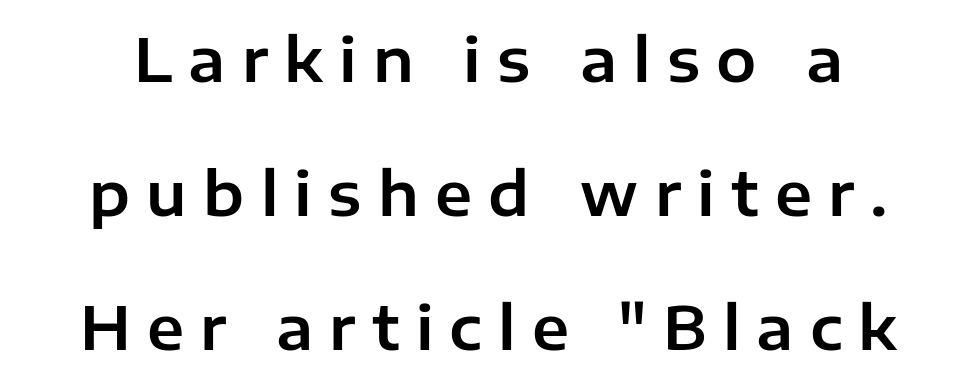
{"serif": "no", "italic": "no", "width": "normal", "stroke_contrast": "low", "x_height": "medium", "monospaced": "no", "underline": "no", "line_spacing": "loose", "line_spacing_ratio": 2.23, "letter_spacing": "wide", "letter_spacing_em": 0.27, "glyph_px": 60}
